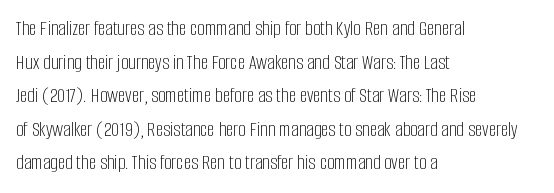
The font's upright variant was chosen for this text. Does the leading feel generous? No, just average. Letters rest on an invisible, unmarked baseline. Heft: none added — not bold. Typeset ragged right — the left edge is the straight one.
